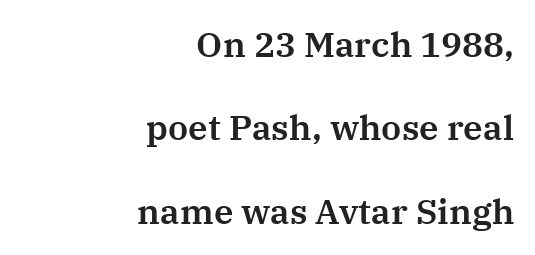
Posture: vertical. Font category for this specimen: serif. Proportional: the letters do not fall into vertical columns. The line-height multiplier appears high, well above default.
